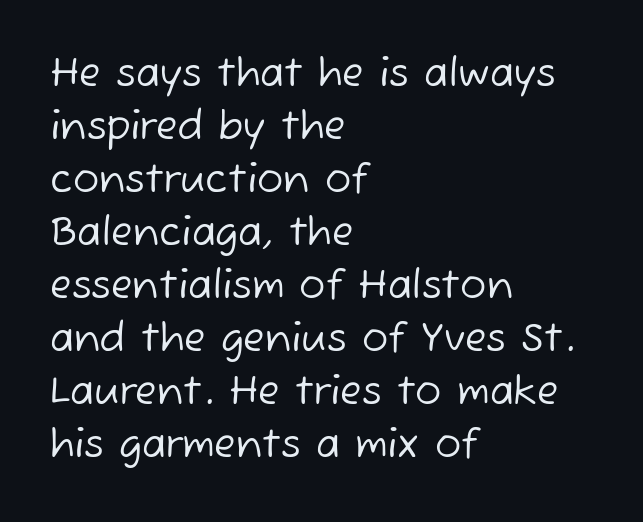
The passage shown is typeset with a sans-serif family. Where is the straight margin? On the left. The glyphs are unaccompanied by any horizontal stroke below them. Spacing verdict: proportional, widths tailored to each character.
